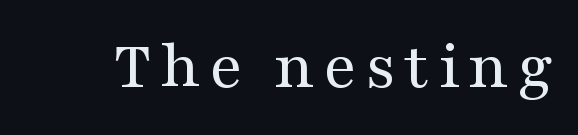
Q: Is the text bold? A: No.
Q: Is the text italic (slanted)? A: No, it is upright.
Q: Is the typeface a serif or a sans-serif typeface? A: Serif.
Q: Is the text underlined? A: No.
Q: Width (condensed, normal, or wide)? A: Wide.
Q: Stroke contrast? A: Medium.
Q: x-height? A: Medium.
Q: Monospaced? A: No.
